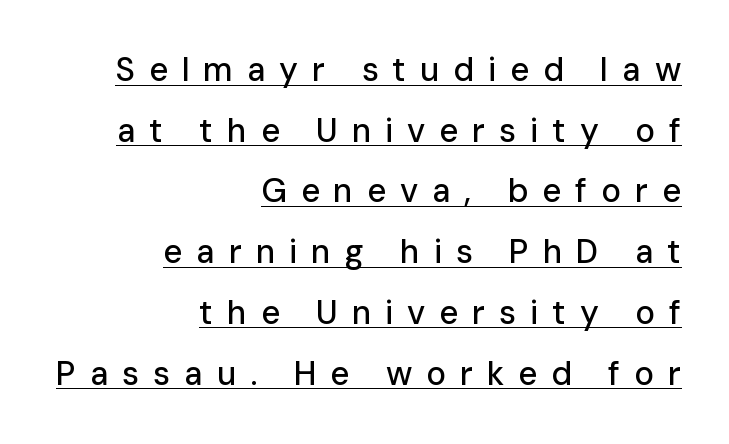
Q: Is the text italic (slanted)? A: No, it is upright.
Q: Is the typeface a serif or a sans-serif typeface? A: Sans-serif.
Q: Is the text underlined? A: Yes.
Q: How is the paragraph aligned? A: Right-aligned.
Q: Is the spacing between letters normal or unusually wide? A: Unusually wide.
Q: Width (condensed, normal, or wide)? A: Normal.
Q: Stroke contrast? A: Low.
Q: x-height? A: Medium.
Q: Monospaced? A: No.
